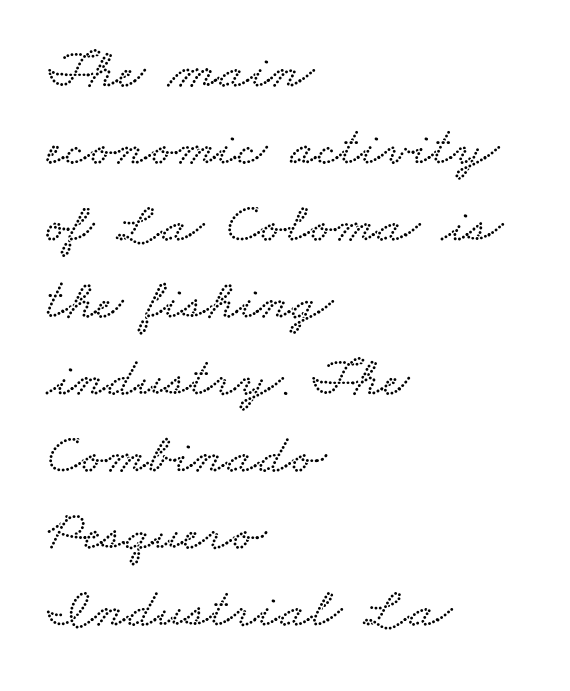
You could not count columns in this text — the font is proportionally spaced. Which margin do the lines hug? The left one — the right edge is uneven. The baseline area is clear. The leading is moderate, giving the passage an even texture.
